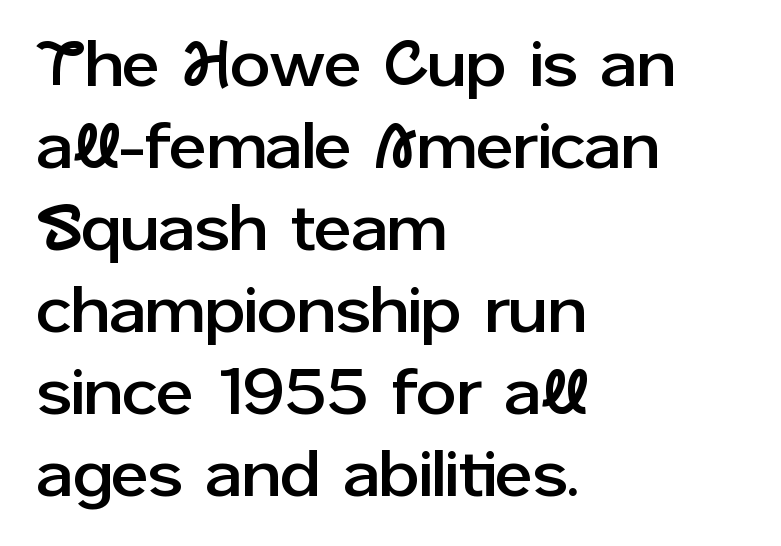
{"serif": "no", "italic": "no", "width": "normal", "stroke_contrast": "low", "x_height": "medium", "monospaced": "no", "underline": "no", "align": "left", "line_spacing": "normal", "line_spacing_ratio": 1.28, "letter_spacing": "normal", "letter_spacing_em": 0.0, "glyph_px": 64}
